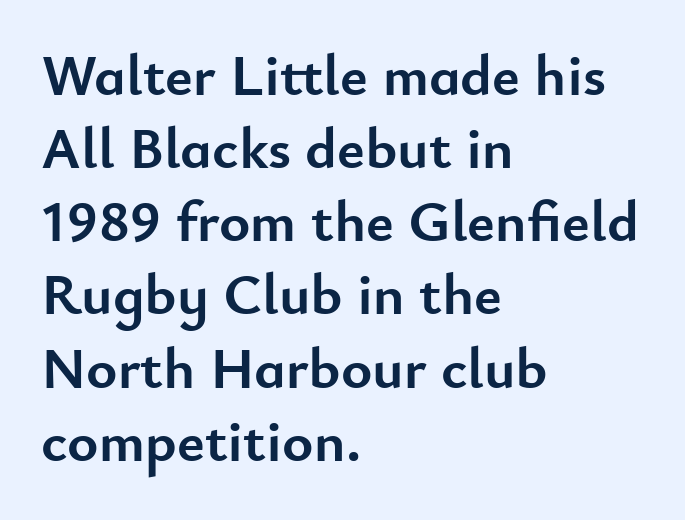
The image shows 59 px semibold sans-serif type, upright; set left-aligned, line spacing 1.24x, normal letter spacing, not underlined; low stroke contrast and a small x-height.
